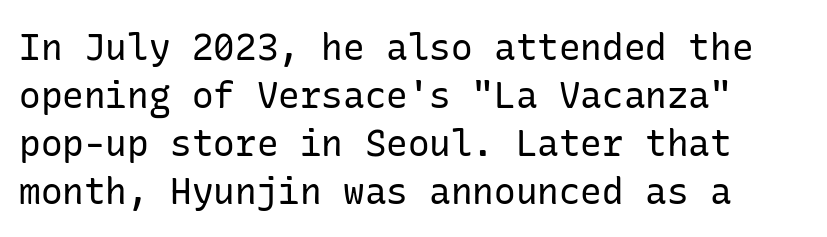
The image shows 36 px regular-weight sans-serif type, upright; set normal line spacing (1.33x), normal letter spacing, not underlined; low stroke contrast and a medium x-height.
